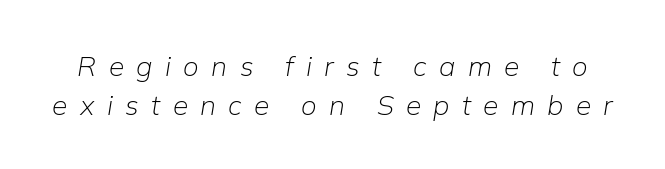
Q: Is the text bold? A: No.
Q: Is the text italic (slanted)? A: Yes, it leans right by about 9 degrees.
Q: Is the text underlined? A: No.
Q: Is the spacing between letters normal or unusually wide? A: Unusually wide.
Q: Is the spacing between lines tight, normal or loose? A: Normal.
Q: Width (condensed, normal, or wide)? A: Normal.
Q: Stroke contrast? A: Low.
Q: x-height? A: Medium.
Q: Monospaced? A: No.
